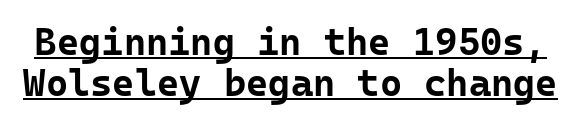
{"serif": "no", "italic": "no", "bold": "yes", "weight": "bold", "width": "normal", "stroke_contrast": "low", "x_height": "medium", "monospaced": "yes", "underline": "yes", "line_spacing": "tight", "line_spacing_ratio": 1.09, "letter_spacing": "normal", "letter_spacing_em": 0.0, "glyph_px": 38}
